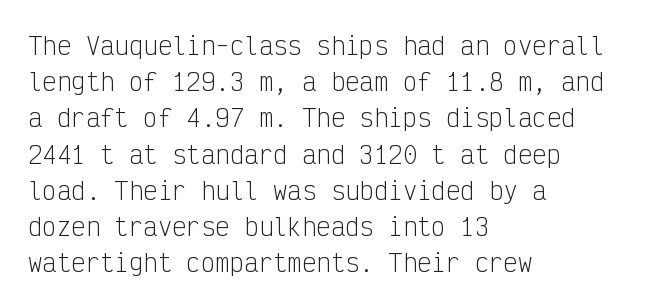
Q: Is the text bold? A: No.
Q: Is the text italic (slanted)? A: No, it is upright.
Q: Is the text underlined? A: No.
Q: How is the paragraph aligned? A: Left-aligned.
Q: Is the spacing between letters normal or unusually wide? A: Normal.
Q: Is the spacing between lines tight, normal or loose? A: Normal.
